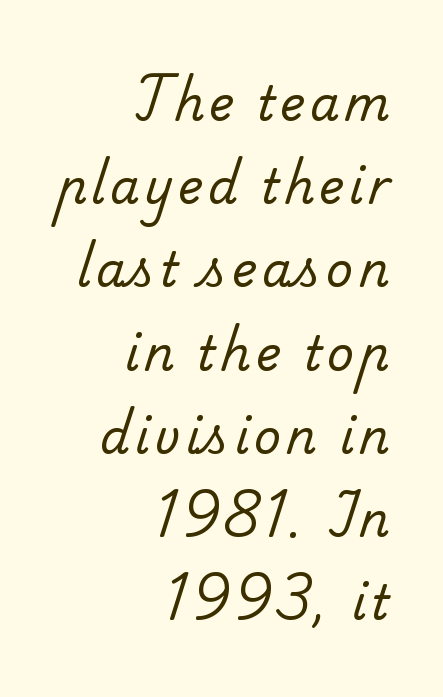
Q: Is the text bold? A: No.
Q: Is the typeface a serif or a sans-serif typeface? A: Serif.
Q: Is the text underlined? A: No.
Q: How is the paragraph aligned? A: Right-aligned.
Q: Width (condensed, normal, or wide)? A: Normal.
Q: Stroke contrast? A: Low.
Q: x-height? A: Small.
Q: Monospaced? A: No.
